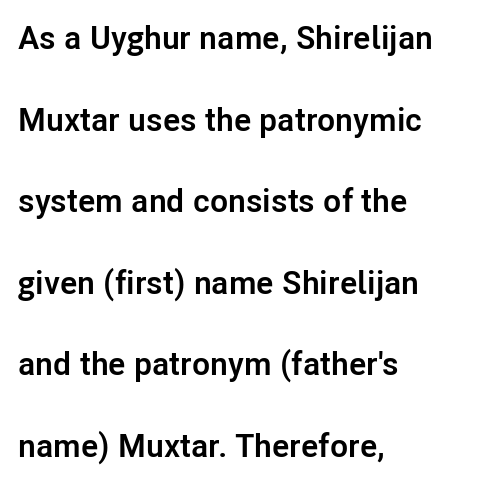
{"serif": "no", "italic": "no", "bold": "yes", "weight": "semibold", "width": "normal", "stroke_contrast": "low", "x_height": "medium", "monospaced": "no", "underline": "no", "align": "left", "line_spacing": "loose", "line_spacing_ratio": 2.47, "letter_spacing": "normal", "letter_spacing_em": 0.0, "glyph_px": 33}
